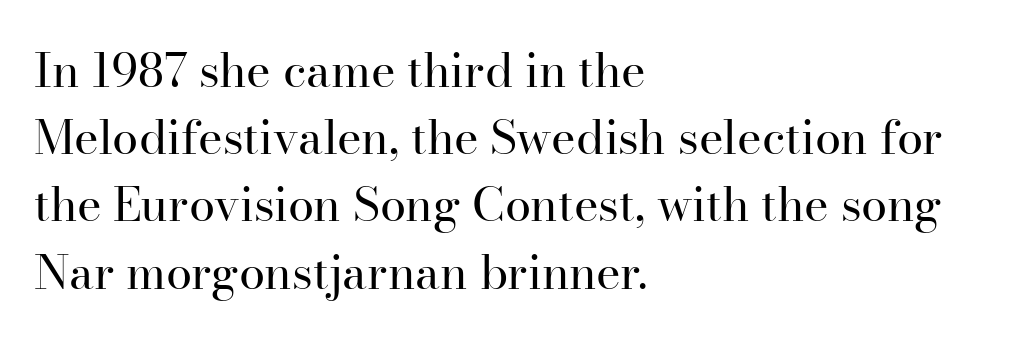
The image shows 47 px regular-weight serif type, upright; set left-aligned, normal line spacing (1.43x), normal letter spacing, not underlined; high stroke contrast and a small x-height.
